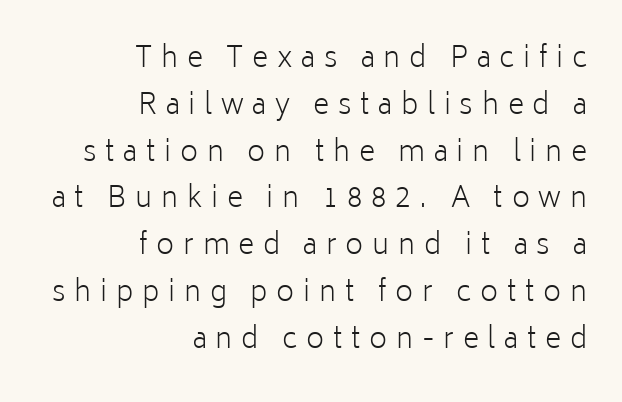
The image shows 28 px light sans-serif type, upright; set right-aligned, normal line spacing (1.67x), unusually wide letter spacing (+0.31 em), not underlined; low stroke contrast and a medium x-height.
